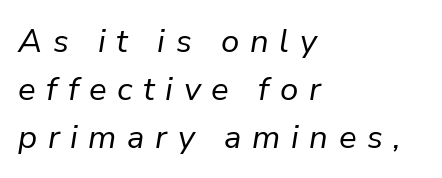
The area under the type is left untouched. Italic? Definitely — the glyphs are oblique. Each stroke keeps to a modest, everyday thickness or less. Alignment: flush left.
